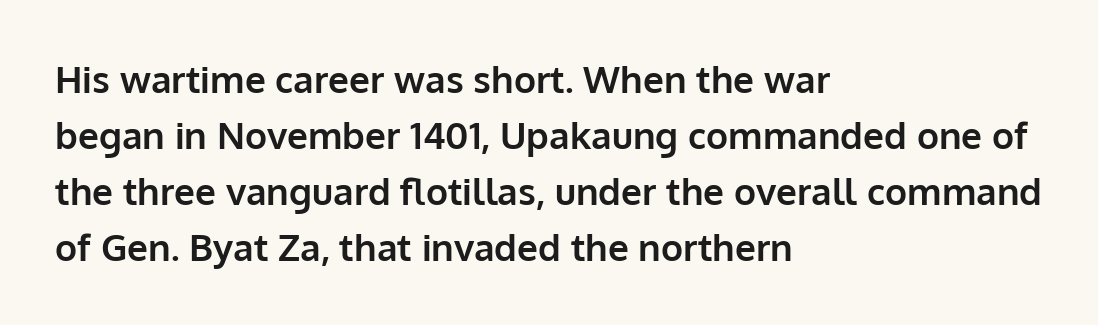
Q: Is the text bold? A: Yes.
Q: Is the text italic (slanted)? A: No, it is upright.
Q: Is the typeface a serif or a sans-serif typeface? A: Sans-serif.
Q: Is the text underlined? A: No.
Q: How is the paragraph aligned? A: Left-aligned.
Q: Is the spacing between letters normal or unusually wide? A: Normal.
Q: Is the spacing between lines tight, normal or loose? A: Normal.
Q: Width (condensed, normal, or wide)? A: Normal.
Q: Stroke contrast? A: Low.
Q: x-height? A: Medium.
Q: Monospaced? A: No.
